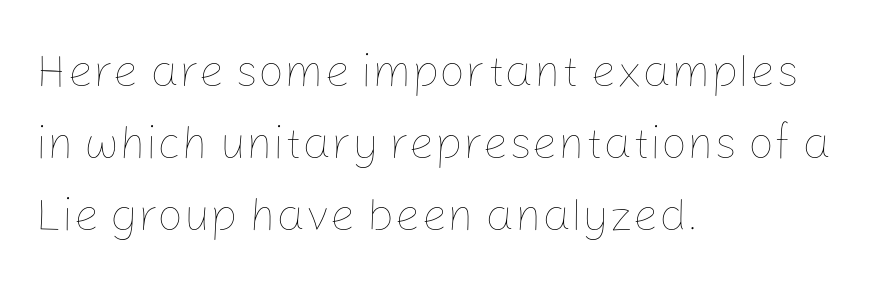
Q: Is the text bold? A: No.
Q: Is the text italic (slanted)? A: No, it is upright.
Q: Is the text underlined? A: No.
Q: How is the paragraph aligned? A: Left-aligned.
Q: Is the spacing between letters normal or unusually wide? A: Normal.
Q: Is the spacing between lines tight, normal or loose? A: Normal.
Q: Width (condensed, normal, or wide)? A: Normal.
Q: Stroke contrast? A: Low.
Q: x-height? A: Medium.
Q: Monospaced? A: No.
